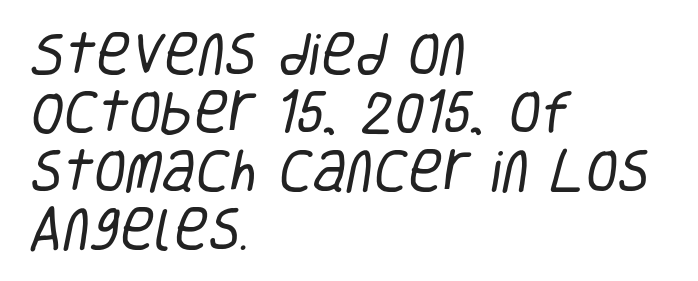
{"serif": "no", "bold": "no", "weight": "regular", "width": "condensed", "stroke_contrast": "low", "x_height": "large", "monospaced": "no", "underline": "no", "align": "left", "line_spacing_ratio": 1.24, "letter_spacing": "normal", "letter_spacing_em": 0.0, "glyph_px": 47}
